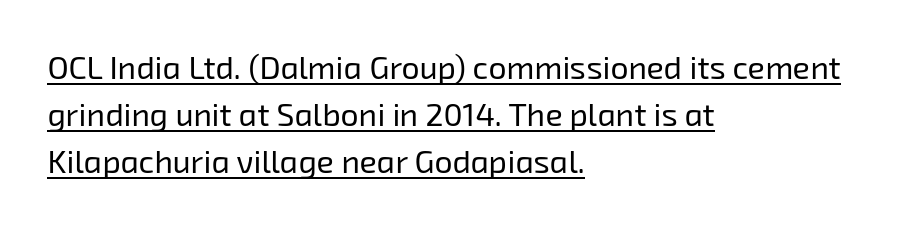
Q: Is the text bold? A: No.
Q: Is the typeface a serif or a sans-serif typeface? A: Sans-serif.
Q: Is the text underlined? A: Yes.
Q: How is the paragraph aligned? A: Left-aligned.
Q: Is the spacing between letters normal or unusually wide? A: Normal.
Q: Is the spacing between lines tight, normal or loose? A: Normal.
Q: Width (condensed, normal, or wide)? A: Normal.
Q: Stroke contrast? A: Low.
Q: x-height? A: Medium.
Q: Monospaced? A: No.
